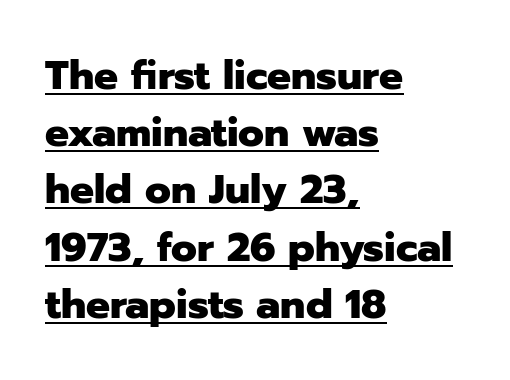
A classic flush-left, rag-right setting is used for this passage. Posture: straight, roman, zero tilt. What kind of face is this? One without serifs — a sans. You could call the tracking neutral — neither tight nor loose.
